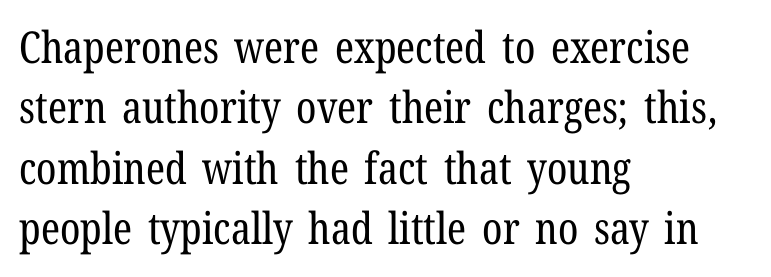
Q: Is the text bold? A: No.
Q: Is the text italic (slanted)? A: No, it is upright.
Q: Is the typeface a serif or a sans-serif typeface? A: Serif.
Q: Is the text underlined? A: No.
Q: How is the paragraph aligned? A: Left-aligned.
Q: Is the spacing between letters normal or unusually wide? A: Normal.
Q: Is the spacing between lines tight, normal or loose? A: Normal.
Q: Width (condensed, normal, or wide)? A: Condensed.
Q: Stroke contrast? A: Low.
Q: x-height? A: Medium.
Q: Monospaced? A: No.
